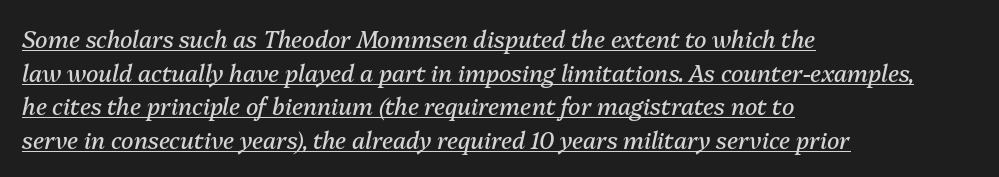
Emphasis is given by a line drawn under the lettering. Tall strokes in this sample are angled rather than plumb. The lines sit at an ordinary, default distance from one another. This sample uses plain, unmodified letter spacing.
